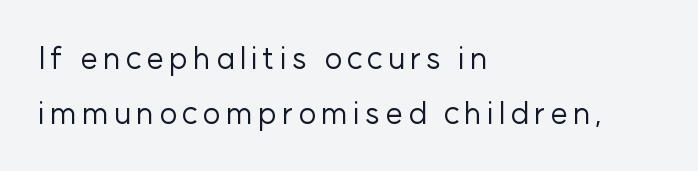
{"serif": "no", "italic": "no", "bold": "no", "weight": "regular", "width": "normal", "stroke_contrast": "low", "x_height": "medium", "monospaced": "no", "underline": "no", "align": "left", "line_spacing_ratio": 1.77, "glyph_px": 31}
